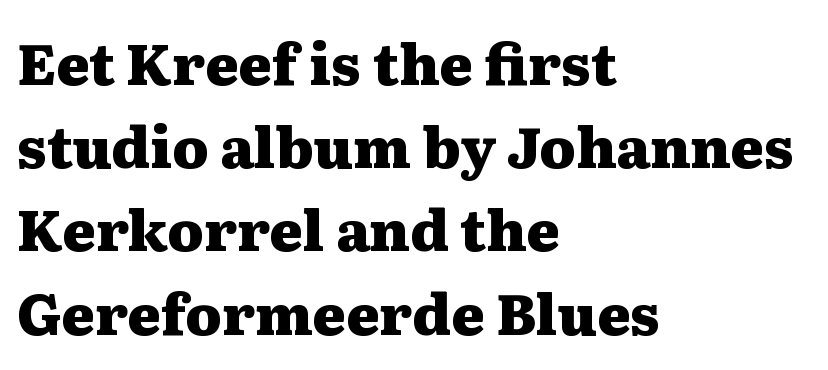
The image shows 57 px heavy, wide serif type, upright; set left-aligned, normal line spacing (1.46x), normal letter spacing, not underlined; medium stroke contrast and a medium x-height.
